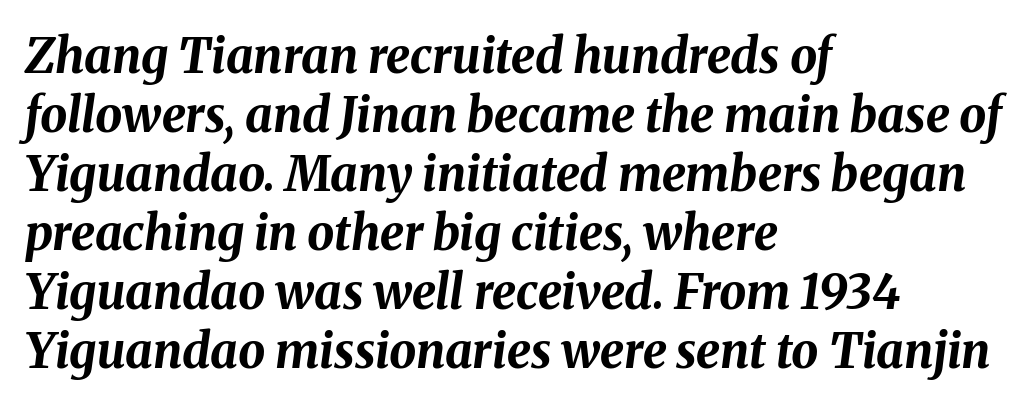
Is this a fixed-width face? No — the glyphs have proportional, varying widths. The rendering anchors every line to the left-hand side. This is oblique type, the kind used for emphasis or titles. Summary of weight: heavy, a full bold. Words float on clear page, feet unadorned. Observe the ordinary spacing: letters are neighbours, not strangers.
